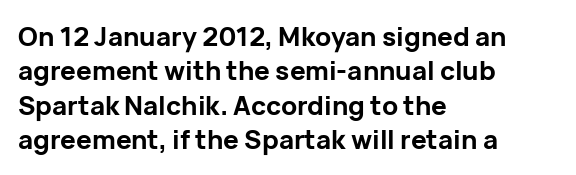
The image shows 26 px bold type, upright; set left-aligned, normal line spacing (1.32x), normal letter spacing, not underlined.
